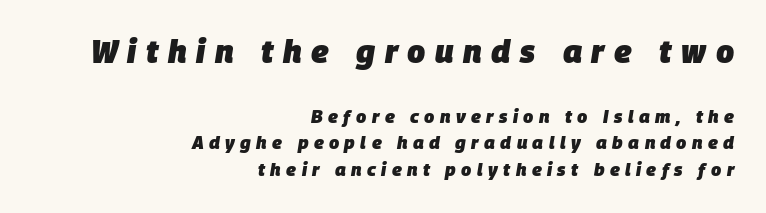
Weight: bold. You get the large type first, then a drop to smaller type. Think of a printed novel: that variable character pitch is what you see here. Underlining? Definitely not there. The leading is moderate, giving the passage an even texture. One-word summary of the alignment: right.
